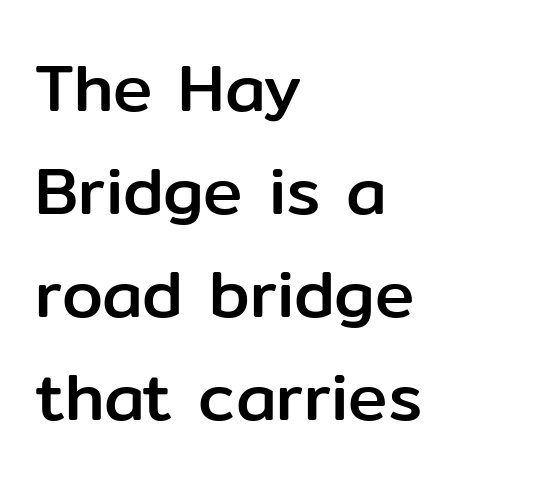
Posture: straight, roman, zero tilt. This rendering features lettering with no underline. A normal amount of white space separates one row of letters from the next. Grotesque or geometric, the face here clearly has no serifs.
